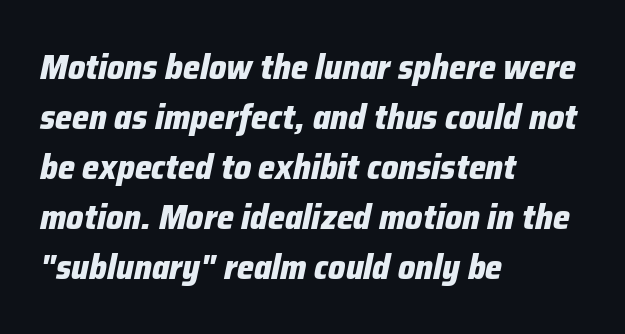
The image shows 34 px heavy type, italic (leaning right); set left-aligned, normal line spacing (1.47x), normal letter spacing, not underlined; low stroke contrast and a medium x-height.
